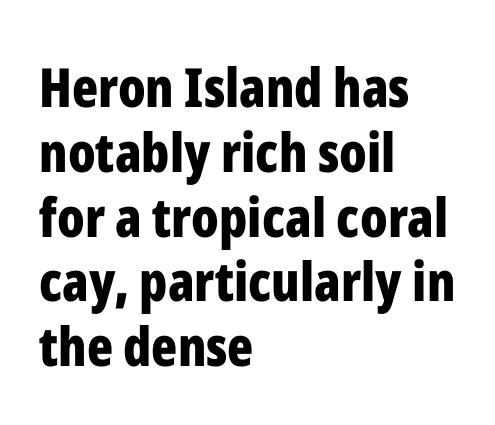
{"serif": "no", "italic": "no", "bold": "yes", "weight": "bold", "width": "condensed", "stroke_contrast": "low", "x_height": "medium", "monospaced": "no", "underline": "no", "align": "left", "line_spacing_ratio": 1.2, "letter_spacing": "normal", "letter_spacing_em": 0.0, "glyph_px": 54}
